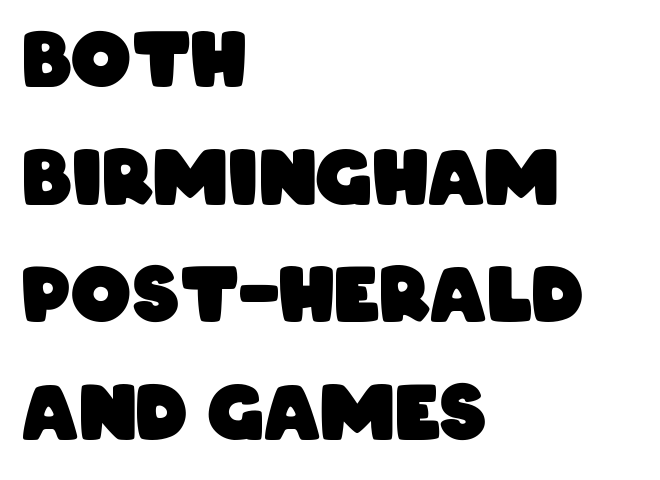
Serifs: no, the terminals of the letterforms are clean. Short and long lines alike share a common starting point at left. The line texture is even and compact thanks to regular tracking. In terms of leading, this rendering sits right in the middle.
